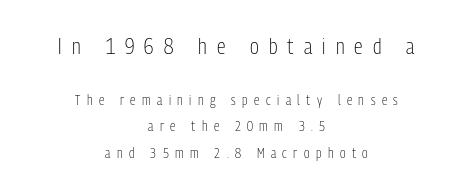
The foot of each line stays bare and open. Letters have the restrained weight of plain body copy at most. Style check: upright. The tracking reads as deliberately expanded to a designer's eye.
